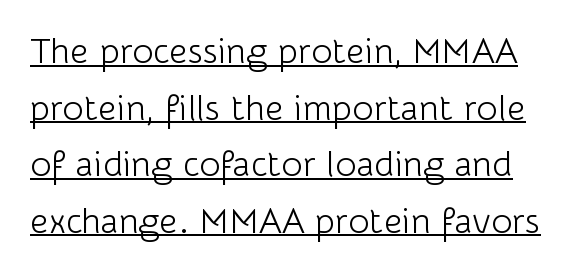
The image shows 36 px light sans-serif type, upright; set normal line spacing (1.57x), normal letter spacing, underlined; low stroke contrast and a medium x-height.
